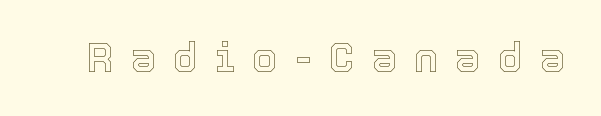
Inter-character spacing is expanded well beyond the font's built-in metrics. You could not count columns in this text — the font is proportionally spaced. Quick note: not italic, upright. The area under the type is left untouched.
